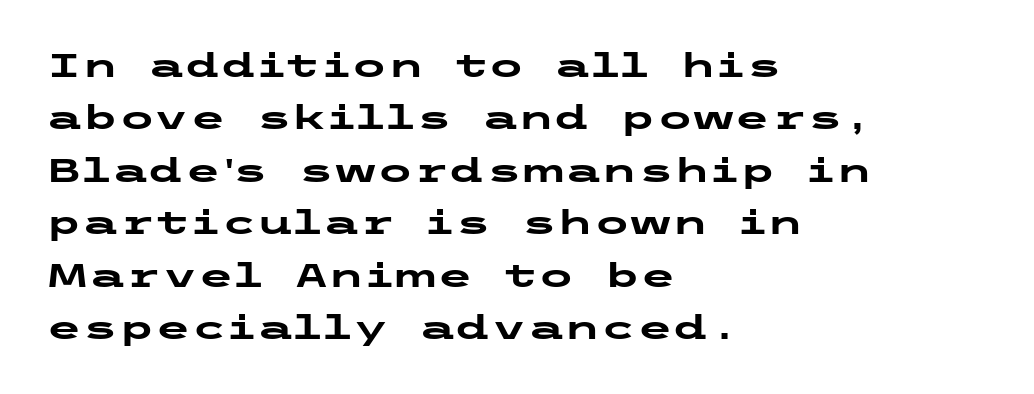
Italic? Not at all — the glyphs are vertical. Thick stems and heavy bowls — unmistakably bold. The face used here is rendered with its standard letterfit. Each row of text sits above clean, open space. The rendering anchors every line to the left-hand side.
